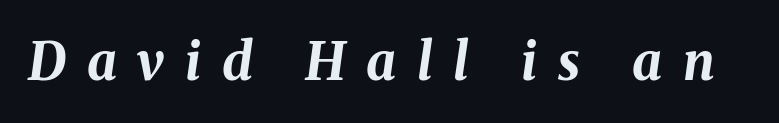
Q: Is the text bold? A: Yes.
Q: Is the text italic (slanted)? A: Yes, it leans right by about 8 degrees.
Q: Is the text underlined? A: No.
Q: Is the spacing between letters normal or unusually wide? A: Unusually wide.
Q: Width (condensed, normal, or wide)? A: Normal.
Q: Stroke contrast? A: Medium.
Q: x-height? A: Medium.
Q: Monospaced? A: No.
